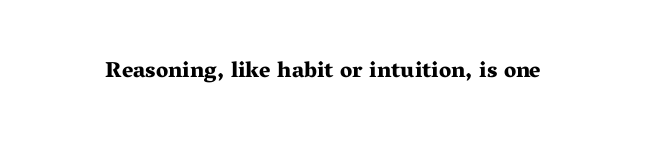
Short note: letters normally spaced. Words float on clear page, feet unadorned. The letters stand upright; this is a roman face. Heavy, bold letterforms.
